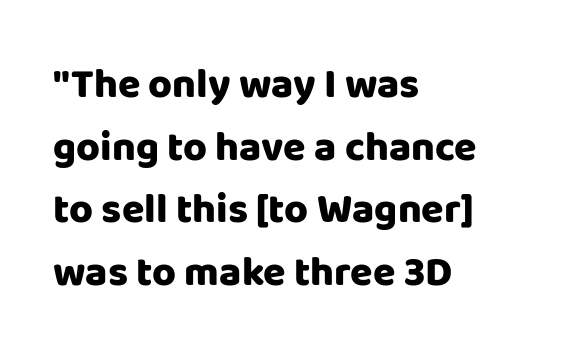
Italic: no, the glyphs are upright roman. Chunky letters — that's bold for sure. The compositor pushed each line to the left boundary. Interline gaps are of average width in this sample. This sample has the flowing, uneven cadence of proportional lettering.
